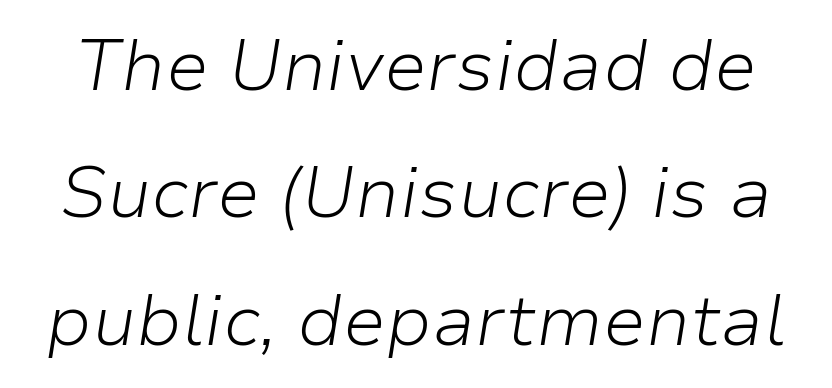
Is the type heavy? It reads as light-to-regular instead. Is the letter spacing exaggerated? No — it looks like the ordinary default. Proportional: the letters do not fall into vertical columns. Notice how the stems are inclined rather than vertical — that's the hallmark of italics. Glance below the letters and you will spot only blank space.
